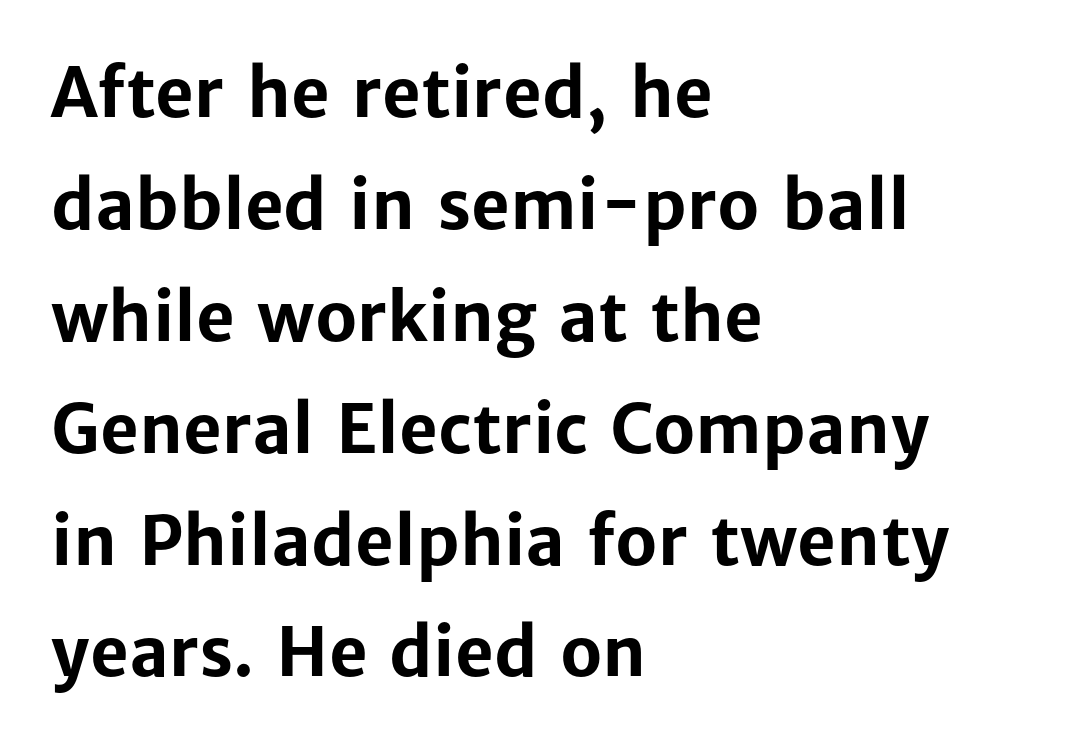
Typeset ragged right — the left edge is the straight one. Do the characters align in a grid? No, the font is proportional. This is heavy type, rendered in bold. The face used here is rendered with its standard letterfit. If you drew a line through each stem, it would be perfectly vertical.
